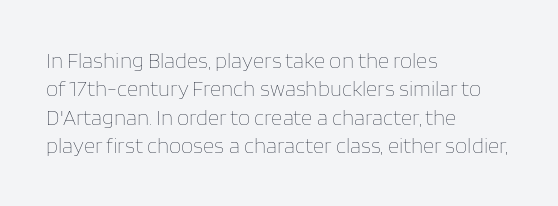
Q: Is the text bold? A: No.
Q: Is the text italic (slanted)? A: No, it is upright.
Q: Is the text underlined? A: No.
Q: How is the paragraph aligned? A: Left-aligned.
Q: Is the spacing between letters normal or unusually wide? A: Normal.
Q: Is the spacing between lines tight, normal or loose? A: Normal.
